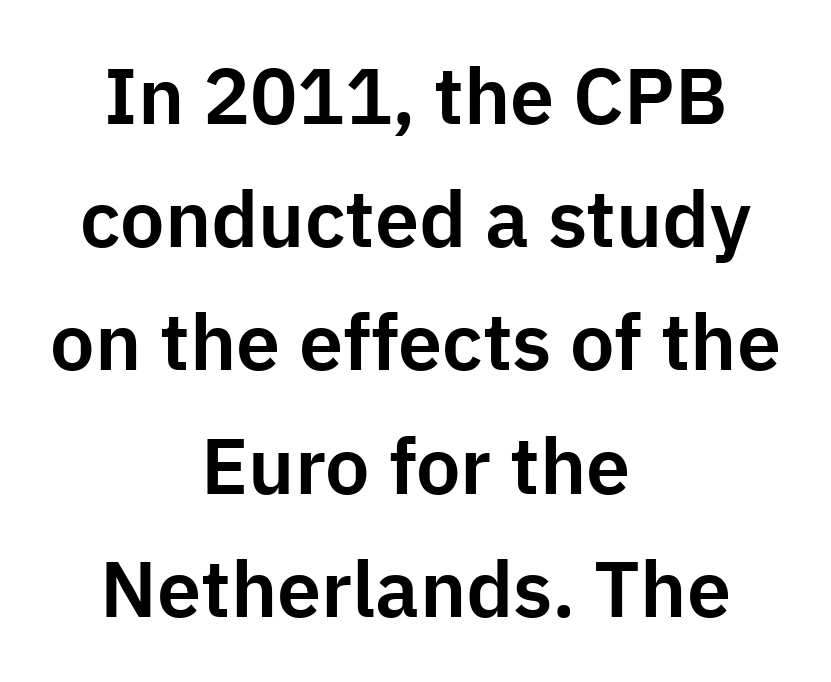
Q: Is the text italic (slanted)? A: No, it is upright.
Q: Is the typeface a serif or a sans-serif typeface? A: Sans-serif.
Q: Is the text underlined? A: No.
Q: How is the paragraph aligned? A: Centered.
Q: Is the spacing between letters normal or unusually wide? A: Normal.
Q: Is the spacing between lines tight, normal or loose? A: Normal.
Q: Width (condensed, normal, or wide)? A: Normal.
Q: Stroke contrast? A: Low.
Q: x-height? A: Medium.
Q: Monospaced? A: No.
